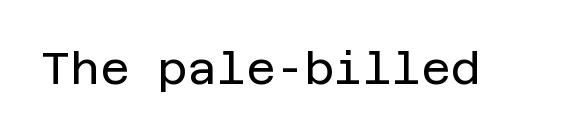
The image shows 45 px regular-weight sans-serif type, upright; set normal letter spacing, not underlined; low stroke contrast and a large x-height.
